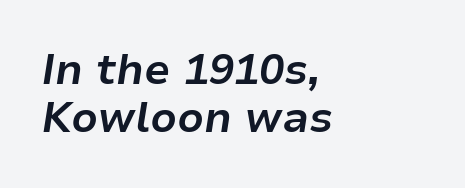
Typesetter's note: full bold, strokes at maximum text heaviness. Short note: letters normally spaced. The words here are not underlined. Vertical spacing — tight. Is the block centered? No — it sits flush against the left margin. The axis of the letterforms is tilted away from vertical.
